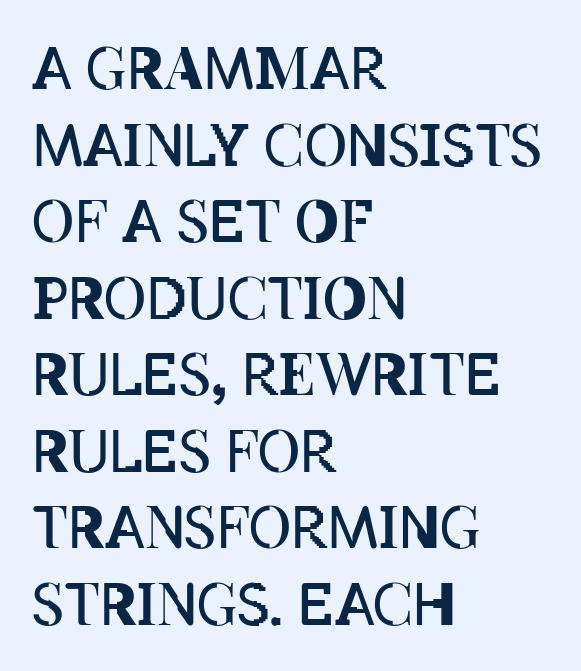
{"italic": "no", "bold": "no", "weight": "regular", "width": "condensed", "stroke_contrast": "low", "x_height": "large", "monospaced": "no", "underline": "no", "align": "left", "line_spacing": "normal", "line_spacing_ratio": 1.32, "letter_spacing": "normal", "letter_spacing_em": 0.0, "glyph_px": 58}
